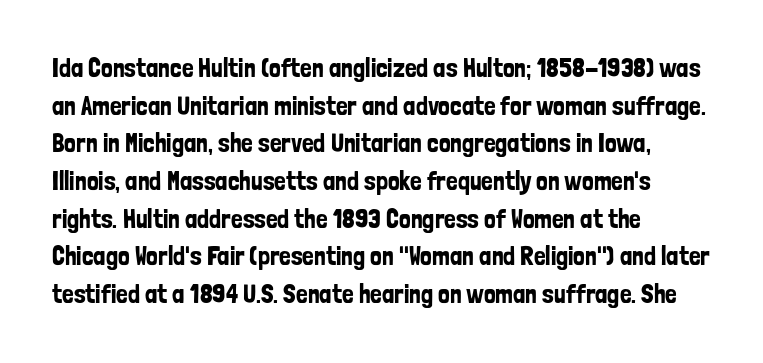
The image shows 26 px text type, upright; set left-aligned, normal line spacing (1.45x), normal letter spacing, not underlined.
